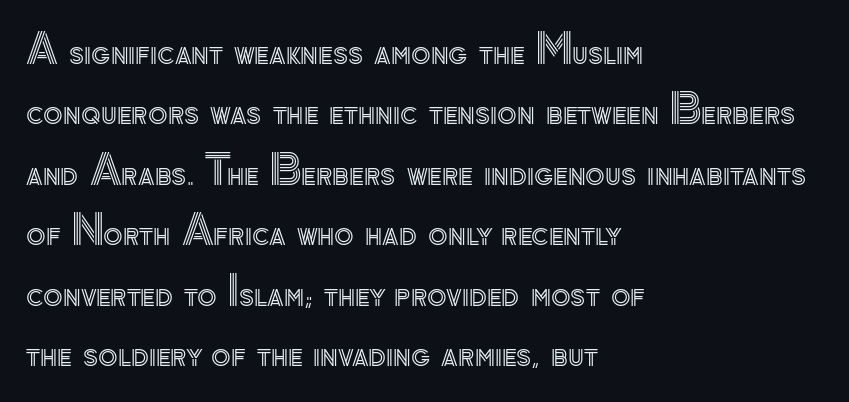
{"italic": "no", "width": "normal", "x_height": "small", "monospaced": "no", "underline": "no", "align": "left", "line_spacing": "normal", "line_spacing_ratio": 1.51, "letter_spacing": "normal", "letter_spacing_em": 0.0, "glyph_px": 40}
